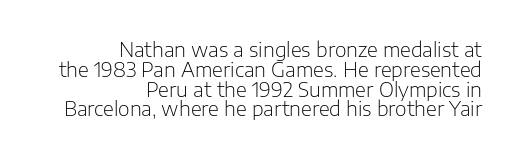
The image shows 20 px text type, upright; set right-aligned, tight line spacing (0.99x), normal letter spacing, not underlined.
